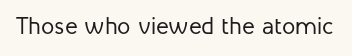
{"italic": "no", "bold": "no", "underline": "no", "letter_spacing": "normal", "letter_spacing_em": 0.0, "glyph_px": 24}
